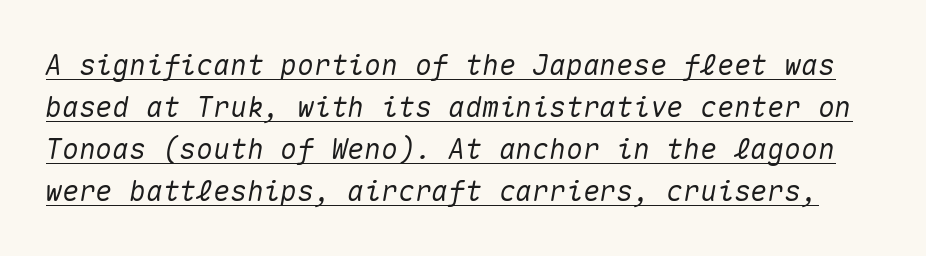
Q: Is the text italic (slanted)? A: Yes, it leans right by about 10 degrees.
Q: Is the text underlined? A: Yes.
Q: Is the spacing between letters normal or unusually wide? A: Normal.
Q: Is the spacing between lines tight, normal or loose? A: Normal.
Q: Width (condensed, normal, or wide)? A: Normal.
Q: Stroke contrast? A: Medium.
Q: x-height? A: Medium.
Q: Monospaced? A: Yes.
